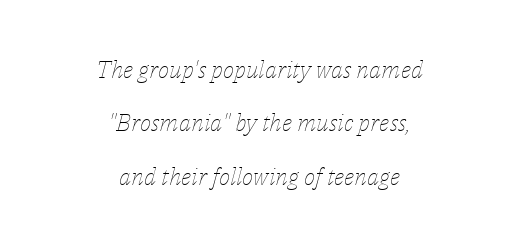
Q: Is the text bold? A: No.
Q: Is the text italic (slanted)? A: Yes, it leans right by about 14 degrees.
Q: Is the text underlined? A: No.
Q: How is the paragraph aligned? A: Centered.
Q: Is the spacing between letters normal or unusually wide? A: Normal.
Q: Is the spacing between lines tight, normal or loose? A: Loose.
